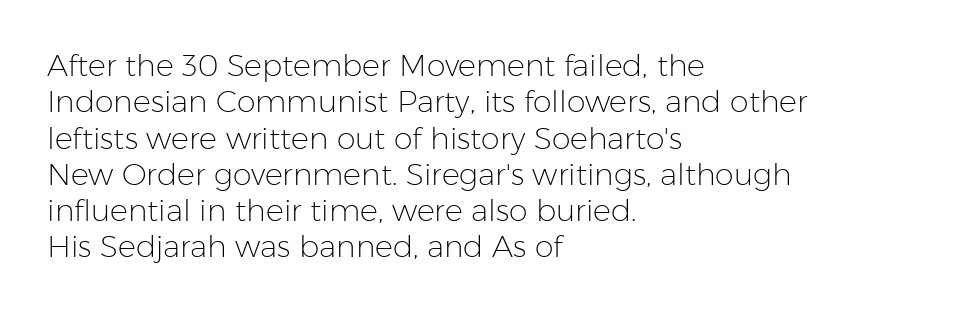
{"serif": "no", "italic": "no", "bold": "no", "weight": "light", "width": "normal", "stroke_contrast": "low", "x_height": "medium", "monospaced": "no", "underline": "no", "align": "left", "line_spacing_ratio": 1.21, "letter_spacing": "normal", "letter_spacing_em": 0.0, "glyph_px": 30}
